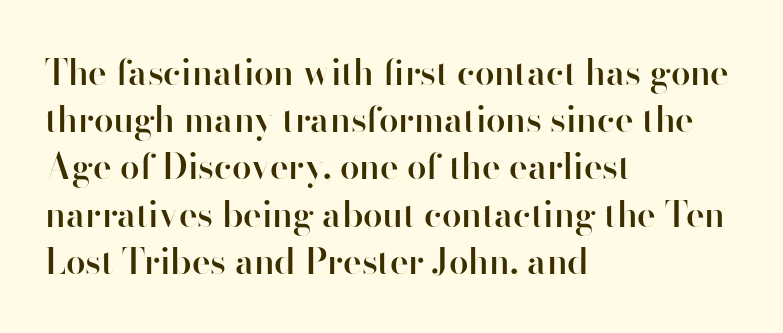
{"serif": "no", "italic": "no", "bold": "semi", "weight": "semibold", "width": "normal", "stroke_contrast": "high", "x_height": "small", "monospaced": "no", "underline": "no", "align": "left", "line_spacing": "normal", "line_spacing_ratio": 1.35, "letter_spacing": "normal", "letter_spacing_em": 0.0, "glyph_px": 35}
